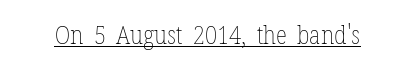
The image shows 26 px text type, upright; set normal letter spacing, underlined.
